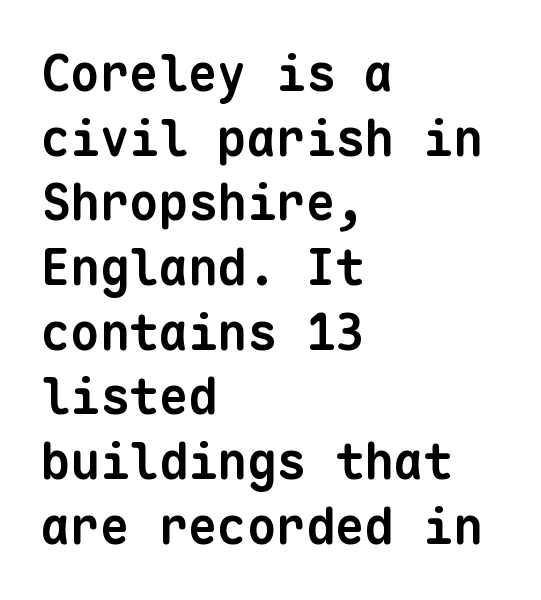
Q: Is the text bold? A: Yes.
Q: Is the typeface a serif or a sans-serif typeface? A: Sans-serif.
Q: Is the text underlined? A: No.
Q: How is the paragraph aligned? A: Left-aligned.
Q: Is the spacing between letters normal or unusually wide? A: Normal.
Q: Is the spacing between lines tight, normal or loose? A: Normal.
Q: Width (condensed, normal, or wide)? A: Normal.
Q: Stroke contrast? A: Low.
Q: x-height? A: Medium.
Q: Monospaced? A: Yes.
